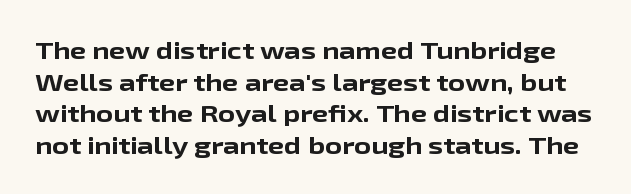
Q: Is the text bold? A: Yes.
Q: Is the text italic (slanted)? A: No, it is upright.
Q: Is the text underlined? A: No.
Q: Is the spacing between letters normal or unusually wide? A: Normal.
Q: Is the spacing between lines tight, normal or loose? A: Normal.
